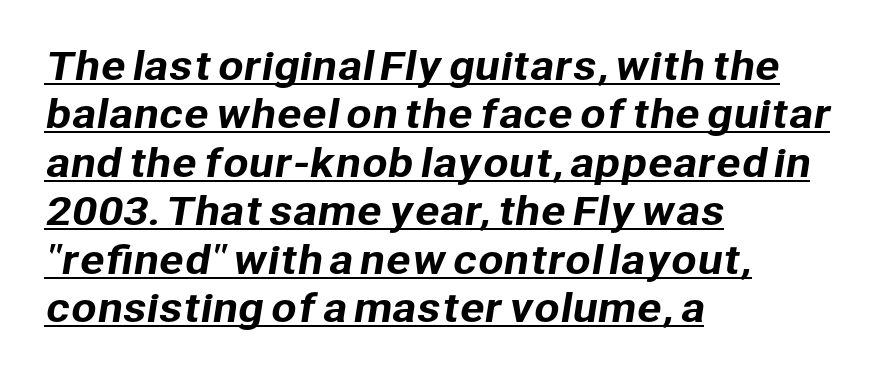
Nothing unusual about the tracking: characters are spaced as the font intends. The characters display no serif detailing; their extremities are plain. Evenly set lines give the paragraph a standard silhouette. These lines are rendered in a variable-pitch font.
